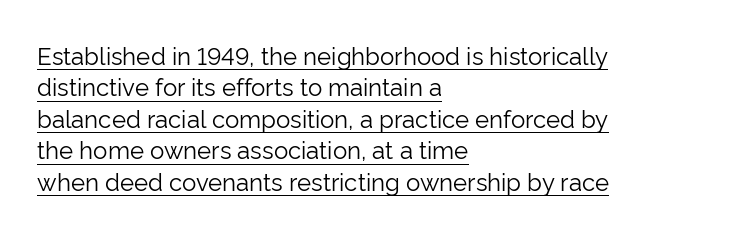
Q: Is the text bold? A: No.
Q: Is the text italic (slanted)? A: No, it is upright.
Q: Is the text underlined? A: Yes.
Q: How is the paragraph aligned? A: Left-aligned.
Q: Is the spacing between letters normal or unusually wide? A: Normal.
Q: Is the spacing between lines tight, normal or loose? A: Normal.
